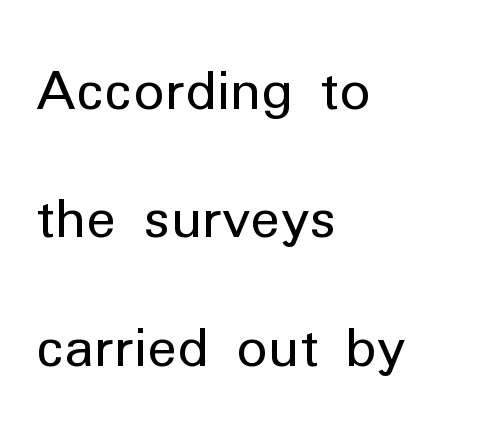
The passage shown is typeset with a sans-serif family. The font's upright variant was chosen for this text. Has an underline been added? It has not. Does extra space separate the letters? No, they use regular spacing. The face used here is proportionally spaced, like ordinary book or web type.
